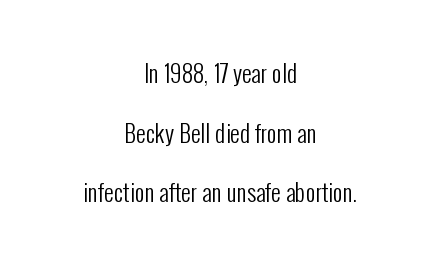
The image shows 24 px text type, upright; set centered, loose line spacing (2.48x), normal letter spacing, not underlined.
